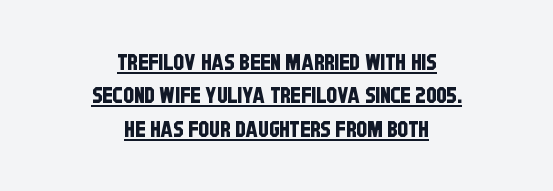
Q: Is the text underlined? A: Yes.
Q: How is the paragraph aligned? A: Centered.
Q: Is the spacing between letters normal or unusually wide? A: Normal.
Q: Is the spacing between lines tight, normal or loose? A: Normal.
